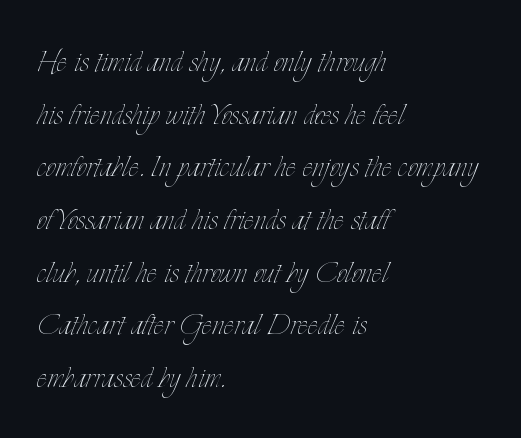
Q: Is the text bold? A: No.
Q: Is the text italic (slanted)? A: Yes.
Q: Is the text underlined? A: No.
Q: How is the paragraph aligned? A: Left-aligned.
Q: Is the spacing between letters normal or unusually wide? A: Normal.
Q: Is the spacing between lines tight, normal or loose? A: Normal.
Q: Width (condensed, normal, or wide)? A: Condensed.
Q: Stroke contrast? A: Low.
Q: x-height? A: Small.
Q: Monospaced? A: No.
